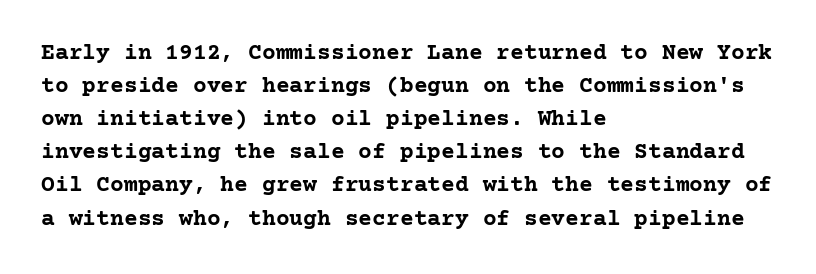
The image shows 23 px bold type, upright; set left-aligned, normal line spacing (1.44x), normal letter spacing, not underlined.
